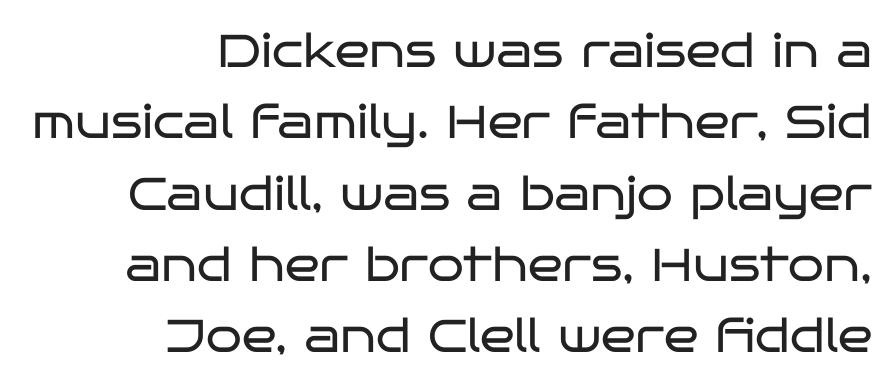
{"serif": "no", "italic": "no", "bold": "no", "weight": "regular", "width": "wide", "stroke_contrast": "low", "x_height": "large", "monospaced": "no", "underline": "no", "align": "right", "line_spacing": "normal", "line_spacing_ratio": 1.55, "letter_spacing": "normal", "letter_spacing_em": 0.0, "glyph_px": 46}
